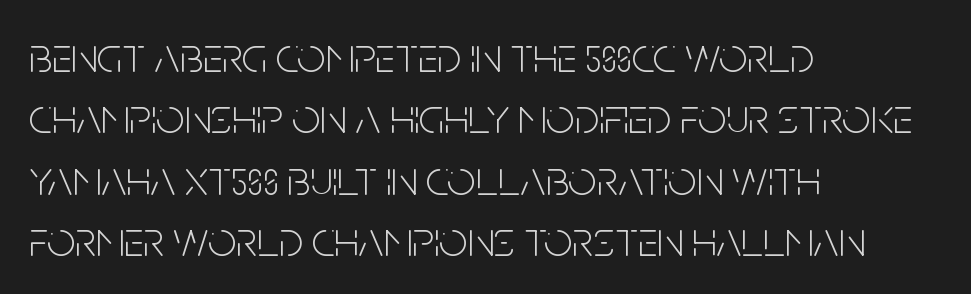
The image shows 50 px light, condensed sans-serif type, upright; set left-aligned, line spacing 1.23x, normal letter spacing, not underlined; low stroke contrast and a large x-height.
